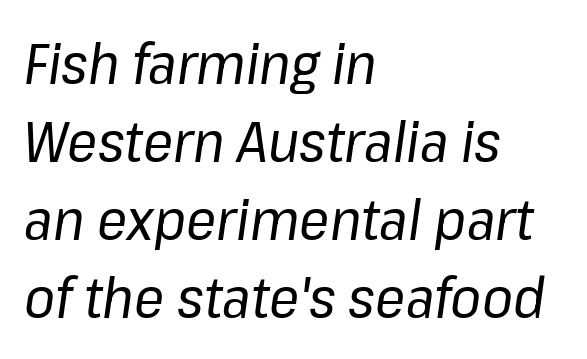
The block of text has a typical density, with ordinary space between rows. Tracking here is standard; glyphs follow each other at the usual distance. A light-to-regular cut is what we see here. This rendering uses left alignment, leaving the right contour irregular. This sample has the flowing, uneven cadence of proportional lettering. Emphasis-style slanted type is in use.
